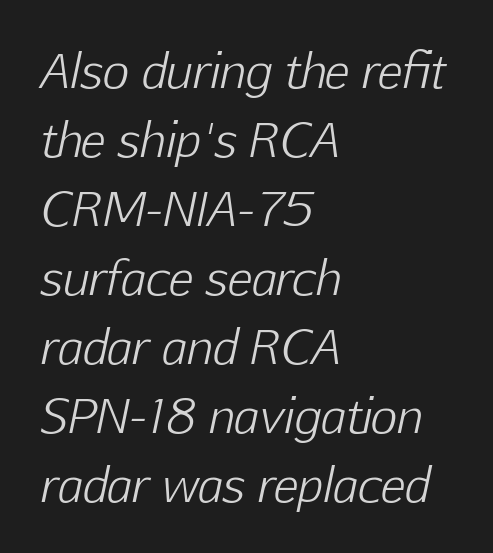
{"italic": "yes", "lean": "right", "slant_degrees": 12, "bold": "no", "weight": "light", "width": "normal", "stroke_contrast": "low", "x_height": "medium", "monospaced": "no", "underline": "no", "align": "left", "line_spacing": "normal", "line_spacing_ratio": 1.5, "letter_spacing": "normal", "letter_spacing_em": 0.0, "glyph_px": 46}
